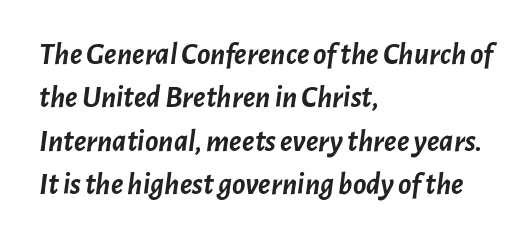
{"italic": "yes", "lean": "right", "slant_degrees": 7, "bold": "yes", "weight": "semibold", "width": "normal", "stroke_contrast": "low", "x_height": "medium", "monospaced": "no", "underline": "no", "align": "left", "line_spacing": "normal", "line_spacing_ratio": 1.4, "letter_spacing": "normal", "letter_spacing_em": 0.0, "glyph_px": 31}
